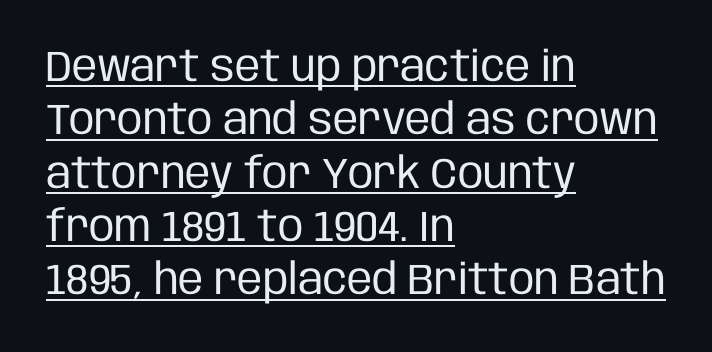
Q: Is the text bold? A: No.
Q: Is the text italic (slanted)? A: No, it is upright.
Q: Is the typeface a serif or a sans-serif typeface? A: Sans-serif.
Q: Is the text underlined? A: Yes.
Q: How is the paragraph aligned? A: Left-aligned.
Q: Is the spacing between letters normal or unusually wide? A: Normal.
Q: Width (condensed, normal, or wide)? A: Condensed.
Q: Stroke contrast? A: Low.
Q: x-height? A: Large.
Q: Monospaced? A: No.
